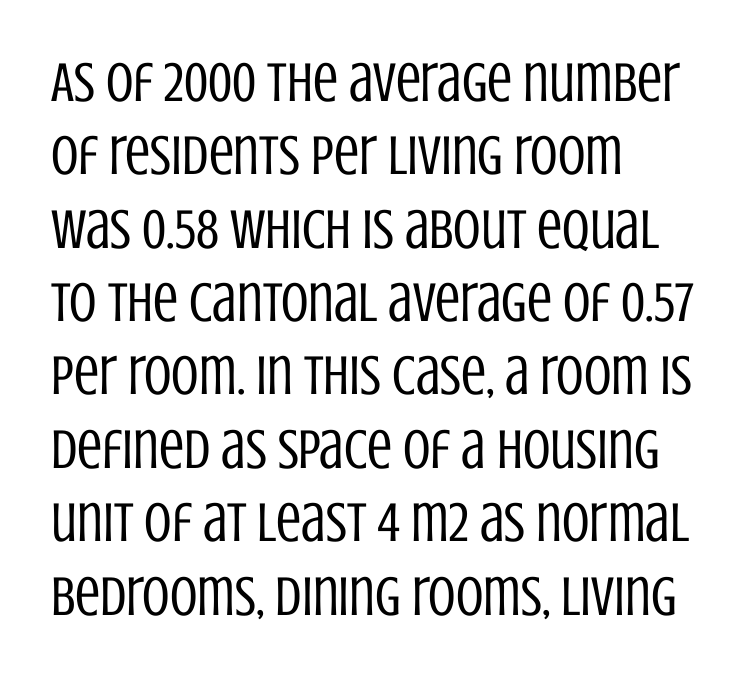
Q: Is the text bold? A: No.
Q: Is the text italic (slanted)? A: No, it is upright.
Q: Is the typeface a serif or a sans-serif typeface? A: Sans-serif.
Q: Is the text underlined? A: No.
Q: How is the paragraph aligned? A: Left-aligned.
Q: Is the spacing between letters normal or unusually wide? A: Normal.
Q: Is the spacing between lines tight, normal or loose? A: Normal.
Q: Width (condensed, normal, or wide)? A: Condensed.
Q: Stroke contrast? A: Low.
Q: x-height? A: Large.
Q: Monospaced? A: No.
